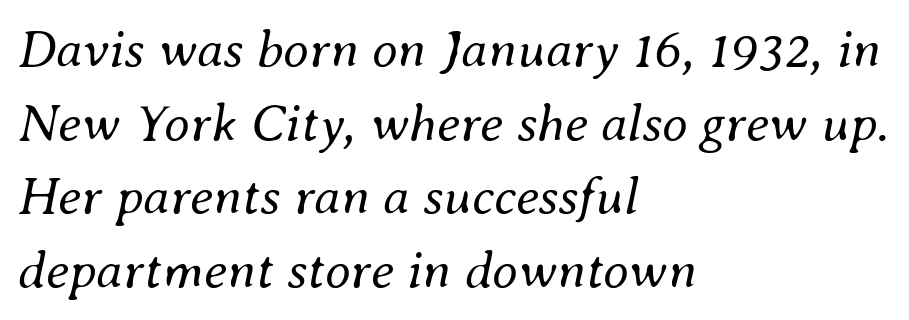
The image shows 53 px regular-weight type, italic (leaning right); set left-aligned, normal line spacing (1.39x), normal letter spacing, not underlined; medium stroke contrast and a small x-height.
